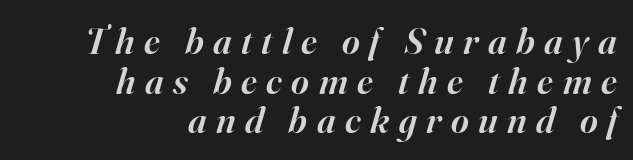
Loose tracking; the words dissolve into strings of separated letters. This sample has the flowing, uneven cadence of proportional lettering. Characters are canted at an angle relative to the baseline's perpendicular. How would I describe the line gaps? Narrow and economical. Where is the straight margin? On the right. The text was rendered using a seriffed face with decorative stroke endings.
